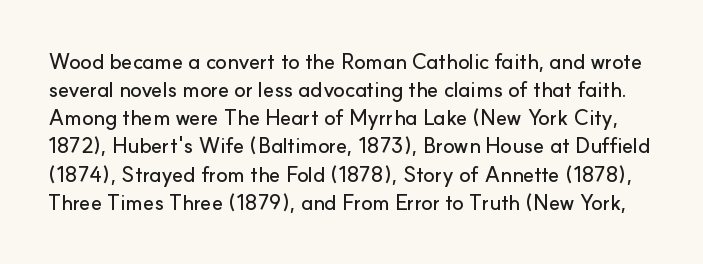
The rendering keeps characters at their native spacing. Vertically, the passage feels balanced, rows spaced as you'd expect. Descender tails drop into unmarked territory. Unlike italic type, these characters show no tilt at all.
